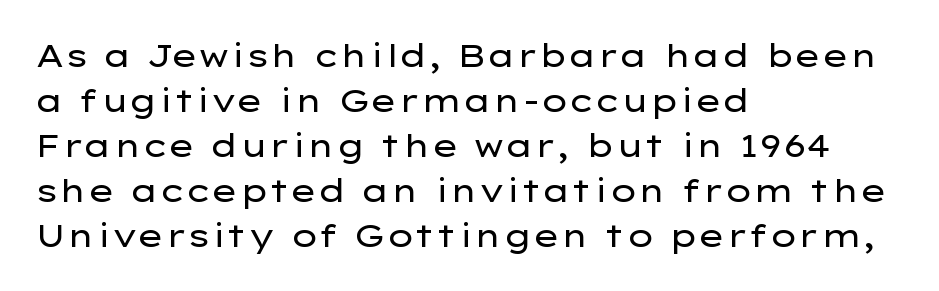
The image shows 32 px regular-weight, wide sans-serif type, upright; set left-aligned, normal line spacing (1.41x), normal letter spacing, not underlined; low stroke contrast and a medium x-height.
